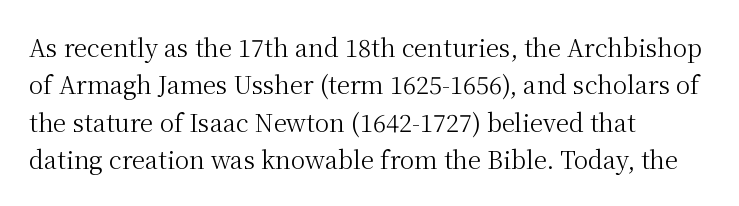
Q: Is the text bold? A: No.
Q: Is the text italic (slanted)? A: No, it is upright.
Q: Is the text underlined? A: No.
Q: How is the paragraph aligned? A: Left-aligned.
Q: Is the spacing between letters normal or unusually wide? A: Normal.
Q: Is the spacing between lines tight, normal or loose? A: Normal.
